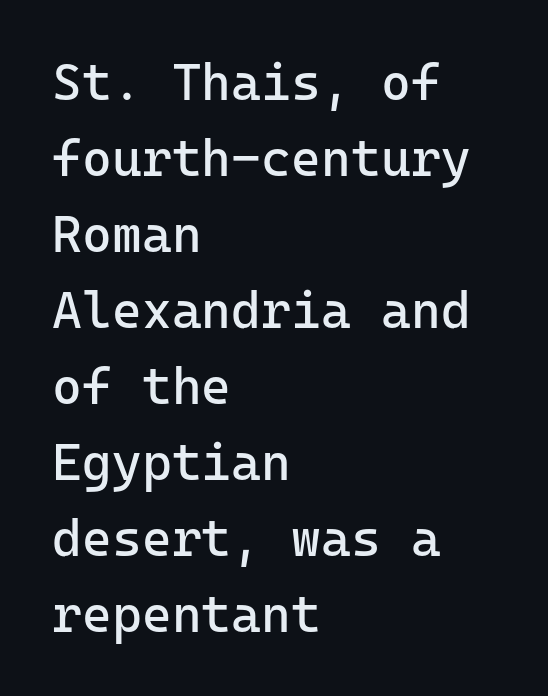
The image shows 51 px regular-weight sans-serif type, upright; set left-aligned, normal line spacing (1.49x), normal letter spacing, not underlined; low stroke contrast and a medium x-height.
